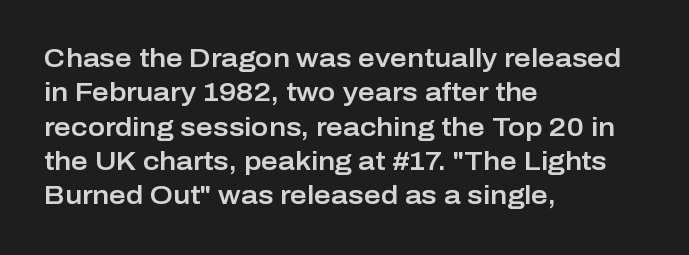
{"italic": "no", "underline": "no", "align": "left", "line_spacing": "normal", "line_spacing_ratio": 1.32, "letter_spacing": "normal", "letter_spacing_em": 0.0, "glyph_px": 26}
